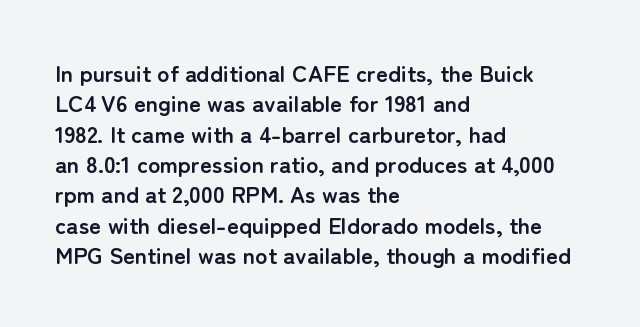
The image shows 23 px bold type, upright; set left-aligned, normal line spacing (1.32x), normal letter spacing, not underlined.
